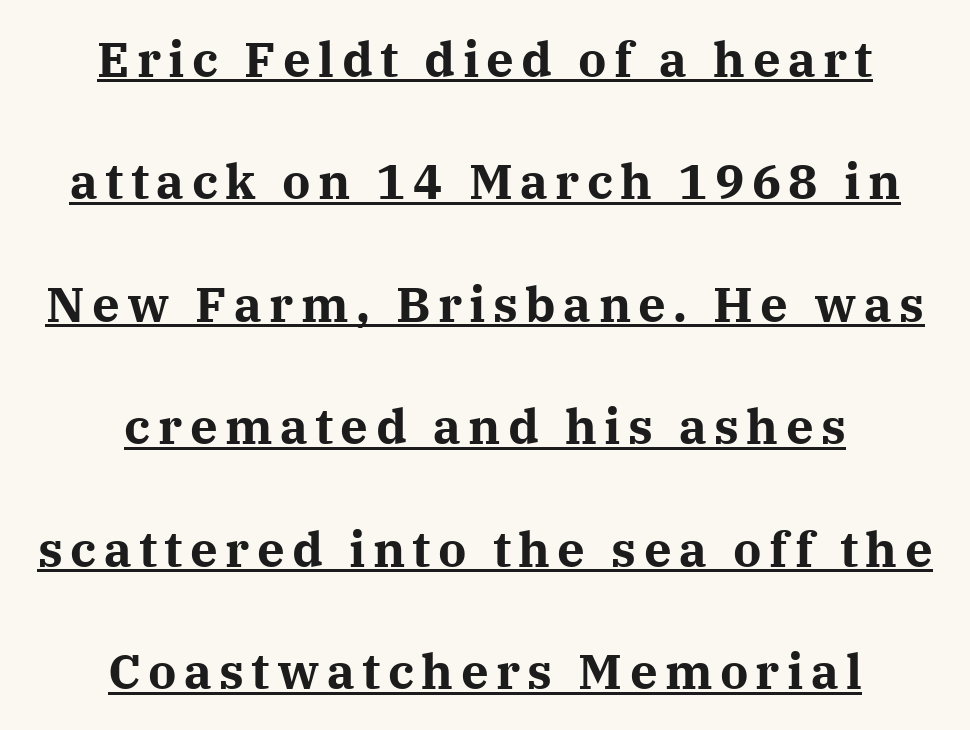
If you measured baseline to baseline, you'd find a long distance. Is there any slant? The stems are plumb. This rendering uses center alignment, leaving both contours irregular but symmetric. The face used here is proportionally spaced, like ordinary book or web type.
